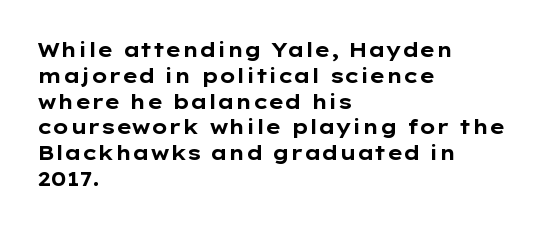
Q: Is the text bold? A: Yes.
Q: Is the text italic (slanted)? A: No, it is upright.
Q: Is the text underlined? A: No.
Q: How is the paragraph aligned? A: Left-aligned.
Q: Is the spacing between letters normal or unusually wide? A: Normal.
Q: Is the spacing between lines tight, normal or loose? A: Normal.
